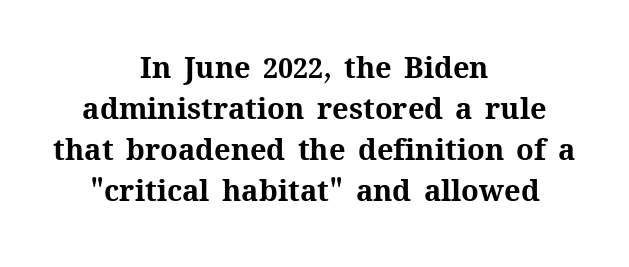
{"italic": "no", "bold": "yes", "weight": "bold", "width": "normal", "stroke_contrast": "medium", "x_height": "medium", "monospaced": "no", "underline": "no", "align": "center", "line_spacing": "normal", "line_spacing_ratio": 1.41, "letter_spacing": "normal", "letter_spacing_em": 0.0, "glyph_px": 29}
